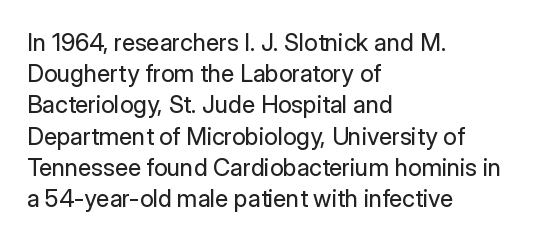
The ragged edge is on the right, which tells us the setting is flush left. The passage shown is not underscored anywhere. These lines were composed using upright roman letters. This sample uses plain, unmodified letter spacing. Reading down the column, the eye jumps a familiar distance to each next line.
